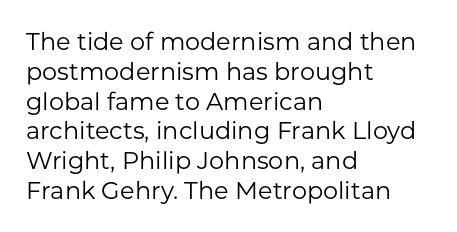
If you drew a line through each stem, it would be perfectly vertical. Tracking value appears to be zero — textbook default spacing. The rag falls on the right side of this text block. The face looks like a standard text weight, possibly lighter. The string is rendered with underlining switched off.
